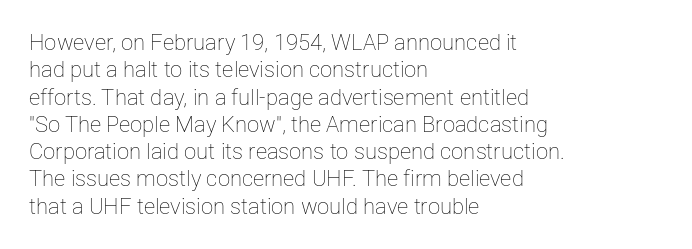
The image shows 22 px text type, upright; set left-aligned, line spacing 1.24x, normal letter spacing, not underlined.
